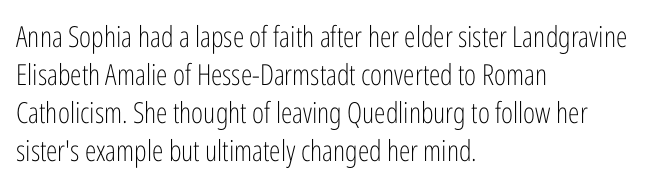
The letters advance in unequal steps, a hallmark of proportional type. Each word holds together tightly as a unit, with standard inter-letter gaps. What's the leading like? Ordinary, nothing unusual. Descenders hang freely into open space. The letters stand straight up with perfectly vertical stems. Stem width sits at or under what a default text font uses.
